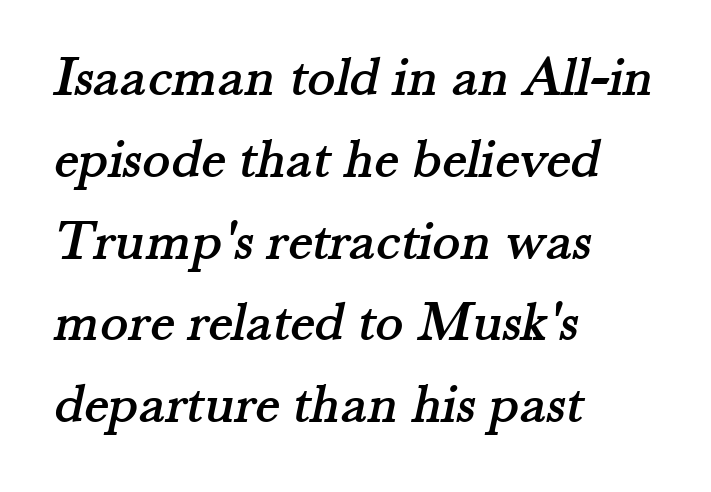
Q: Is the typeface a serif or a sans-serif typeface? A: Serif.
Q: Is the text underlined? A: No.
Q: How is the paragraph aligned? A: Left-aligned.
Q: Is the spacing between letters normal or unusually wide? A: Normal.
Q: Is the spacing between lines tight, normal or loose? A: Normal.
Q: Width (condensed, normal, or wide)? A: Normal.
Q: Stroke contrast? A: Medium.
Q: x-height? A: Small.
Q: Monospaced? A: No.
